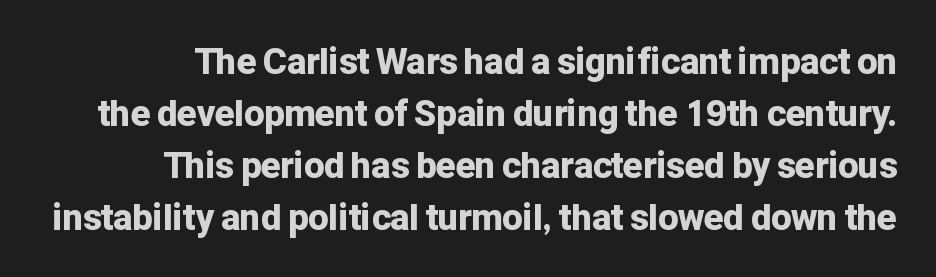
Q: Is the text bold? A: Yes.
Q: Is the text italic (slanted)? A: No, it is upright.
Q: Is the typeface a serif or a sans-serif typeface? A: Sans-serif.
Q: Is the text underlined? A: No.
Q: Is the spacing between letters normal or unusually wide? A: Normal.
Q: Is the spacing between lines tight, normal or loose? A: Normal.
Q: Width (condensed, normal, or wide)? A: Normal.
Q: Stroke contrast? A: Low.
Q: x-height? A: Medium.
Q: Monospaced? A: No.
